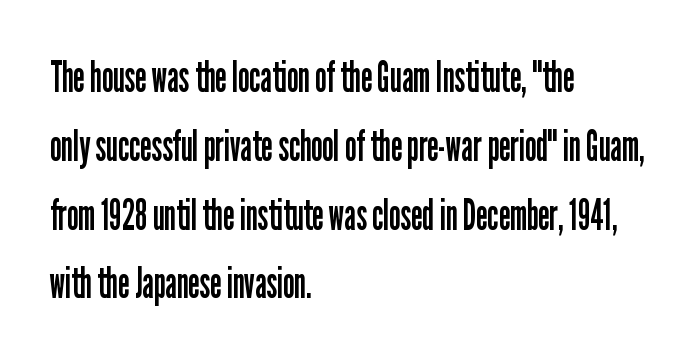
Q: Is the text bold? A: No.
Q: Is the text italic (slanted)? A: No, it is upright.
Q: Is the typeface a serif or a sans-serif typeface? A: Sans-serif.
Q: Is the text underlined? A: No.
Q: How is the paragraph aligned? A: Left-aligned.
Q: Is the spacing between letters normal or unusually wide? A: Normal.
Q: Is the spacing between lines tight, normal or loose? A: Normal.
Q: Width (condensed, normal, or wide)? A: Condensed.
Q: Stroke contrast? A: Low.
Q: x-height? A: Medium.
Q: Monospaced? A: No.
